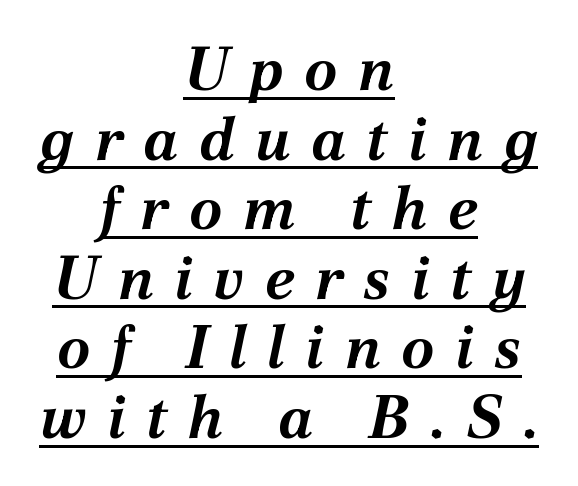
Proportional: the letters do not fall into vertical columns. What weight is shown? A full bold with thick strokes. Honestly, the letter spacing is so wide it's the main thing you notice. If you drew a line through each stem, it would be angled.
